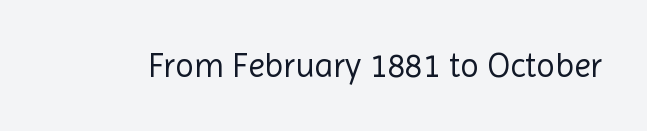
Q: Is the text bold? A: No.
Q: Is the text italic (slanted)? A: No, it is upright.
Q: Is the typeface a serif or a sans-serif typeface? A: Sans-serif.
Q: Is the text underlined? A: No.
Q: Is the spacing between letters normal or unusually wide? A: Normal.
Q: Width (condensed, normal, or wide)? A: Normal.
Q: x-height? A: Medium.
Q: Monospaced? A: No.
